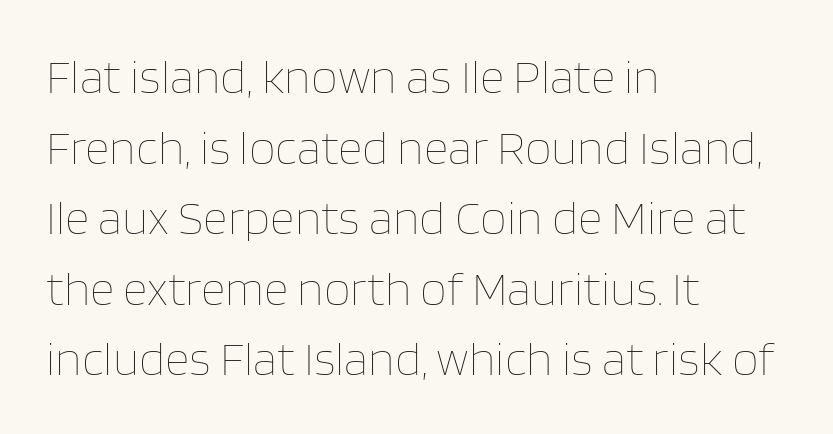
The image shows 48 px thin type, upright; set left-aligned, normal line spacing (1.47x), normal letter spacing, not underlined; low stroke contrast and a large x-height.
